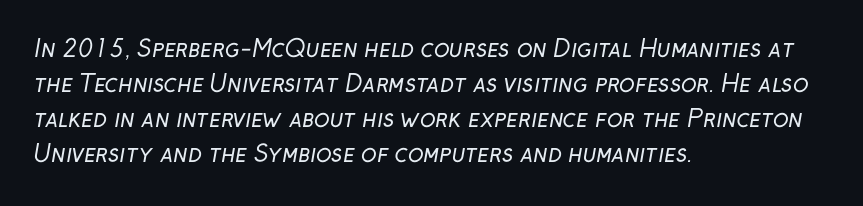
Summary of weight: not heavy and not bold. Leading: standard. The passage shown is not underscored anywhere. Each word holds together tightly as a unit, with standard inter-letter gaps. The lines are quadded left.
